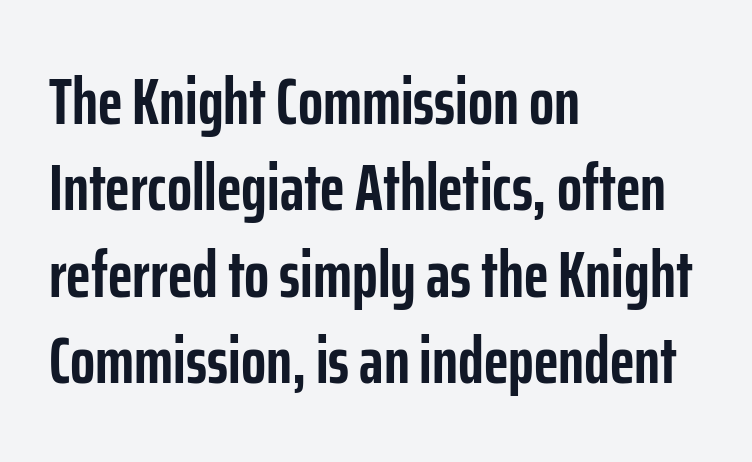
Underlining? Definitely not there. How heavy is the stroke? Heavy — this is a bold. The passage is arranged the way most books set body copy — flush left. These lines are rendered in a variable-pitch font. Baseline-to-baseline distance is the conventional proportion of letter height.
